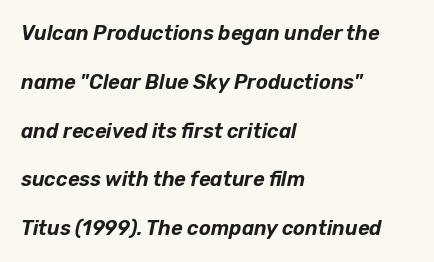
The words here are not underlined. Short note: letters normally spaced. Vertically, the passage feels expansive, rows floating well apart. These lines stack with their left ends in a neat column. In terms of posture, this sample is oblique.
